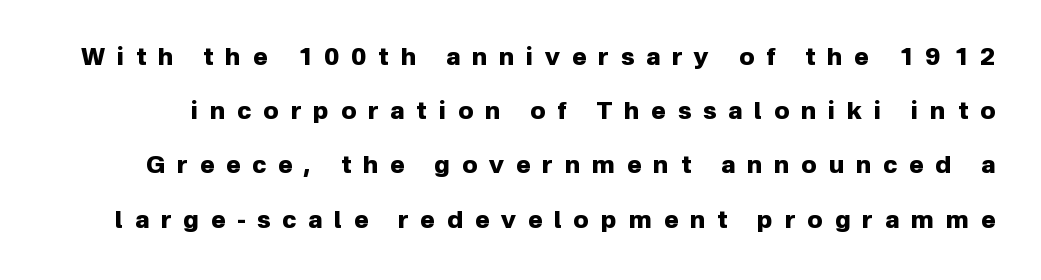
{"italic": "no", "bold": "yes", "underline": "no", "line_spacing": "loose", "line_spacing_ratio": 2.26, "letter_spacing": "wide", "letter_spacing_em": 0.5, "glyph_px": 24}
